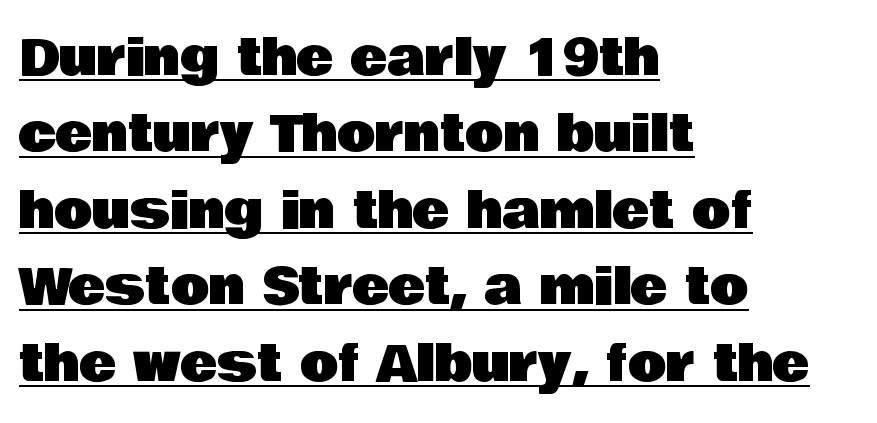
Q: Is the text italic (slanted)? A: No, it is upright.
Q: Is the typeface a serif or a sans-serif typeface? A: Sans-serif.
Q: Is the text underlined? A: Yes.
Q: How is the paragraph aligned? A: Left-aligned.
Q: Is the spacing between letters normal or unusually wide? A: Normal.
Q: Is the spacing between lines tight, normal or loose? A: Normal.
Q: Width (condensed, normal, or wide)? A: Normal.
Q: Stroke contrast? A: Low.
Q: x-height? A: Large.
Q: Monospaced? A: No.
